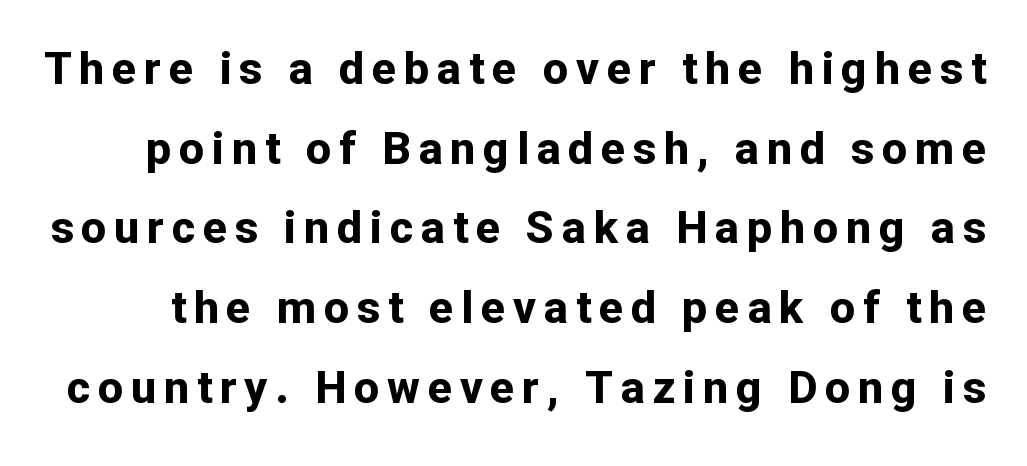
The image shows 45 px bold sans-serif type, upright; set line spacing 1.77x, not underlined; low stroke contrast and a medium x-height.
